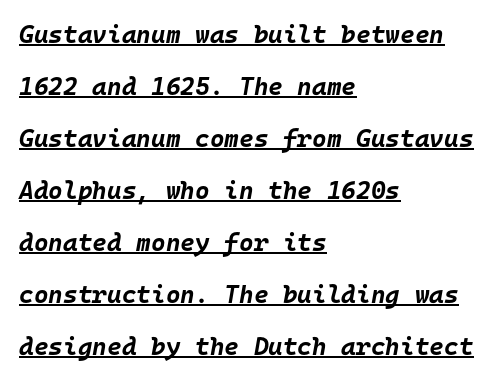
The image shows 25 px bold type, italic (leaning right); set left-aligned, loose line spacing (2.08x), normal letter spacing, underlined.
